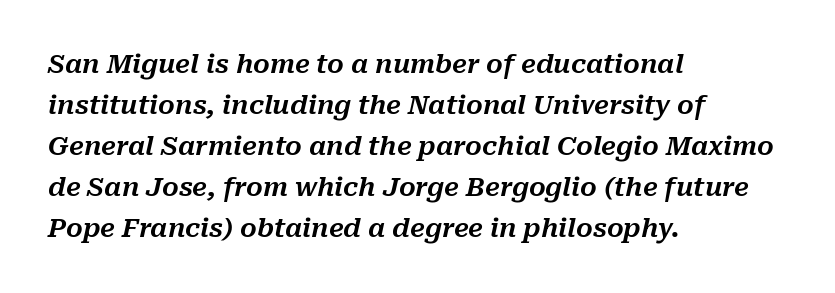
Evenly set lines give the paragraph a standard silhouette. Nobody touched the tracking dial on this one. The baseline area is clear. Characters are canted at an angle relative to the baseline's perpendicular. Caption: multi-line text, flush left, ragged right.
